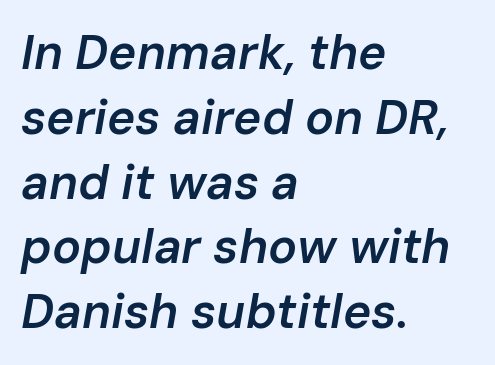
Q: Is the text bold? A: Semi-bold.
Q: Is the text italic (slanted)? A: Yes, it leans right by about 10 degrees.
Q: Is the text underlined? A: No.
Q: How is the paragraph aligned? A: Left-aligned.
Q: Is the spacing between letters normal or unusually wide? A: Normal.
Q: Is the spacing between lines tight, normal or loose? A: Normal.
Q: Width (condensed, normal, or wide)? A: Normal.
Q: Stroke contrast? A: Low.
Q: x-height? A: Medium.
Q: Monospaced? A: No.
